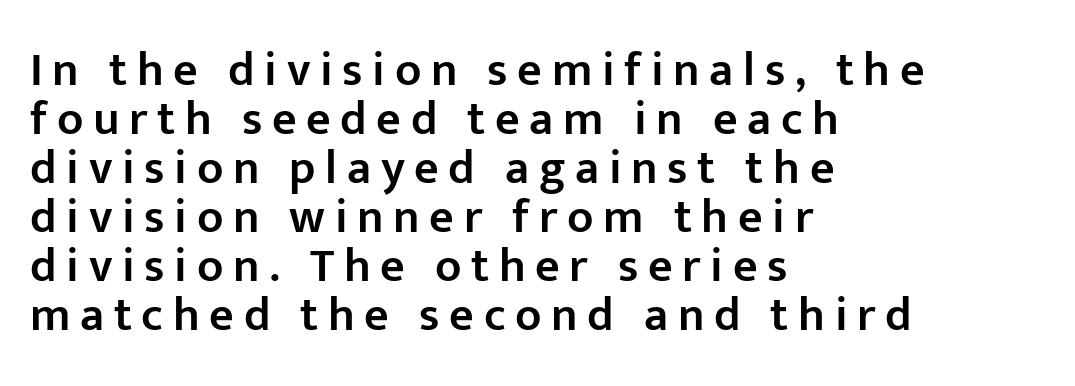
Type without underlining. Think of a printed novel: that variable character pitch is what you see here. Letterform terminals end flat and unadorned throughout the passage. The characters look somewhat weighty, a semibold short of true bold.
